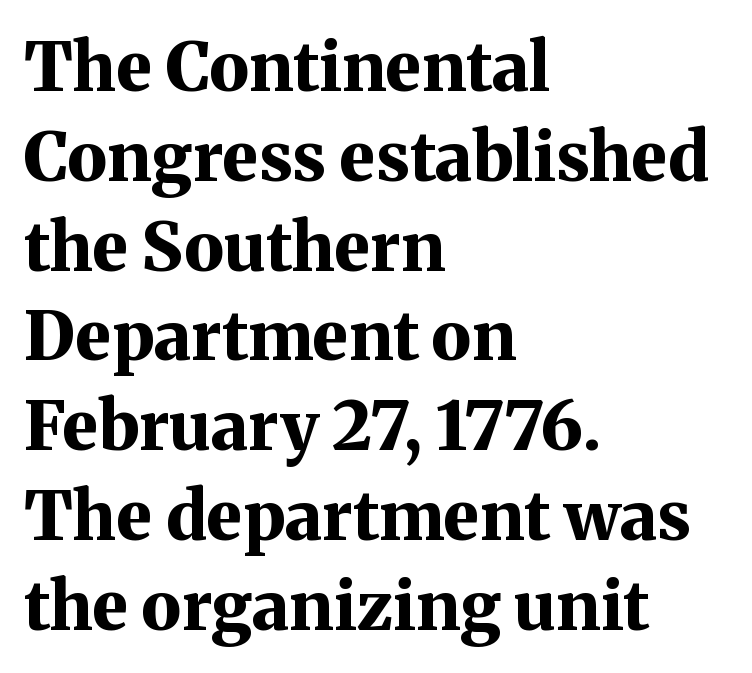
Think of a printed novel: that variable character pitch is what you see here. The letterforms sit shoulder to shoulder at normal distance. Whoever set this chose a conventional vertical rhythm. The rendering anchors every line to the left-hand side.
